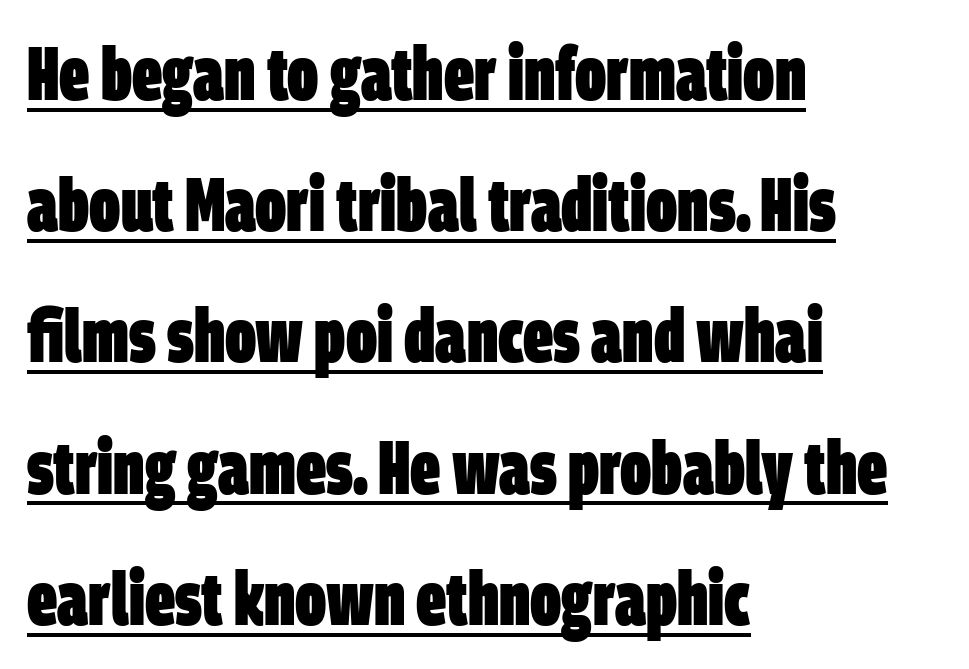
Q: Is the text bold? A: Yes.
Q: Is the typeface a serif or a sans-serif typeface? A: Sans-serif.
Q: Is the text underlined? A: Yes.
Q: How is the paragraph aligned? A: Left-aligned.
Q: Is the spacing between letters normal or unusually wide? A: Normal.
Q: Width (condensed, normal, or wide)? A: Condensed.
Q: Stroke contrast? A: Low.
Q: x-height? A: Large.
Q: Monospaced? A: No.
